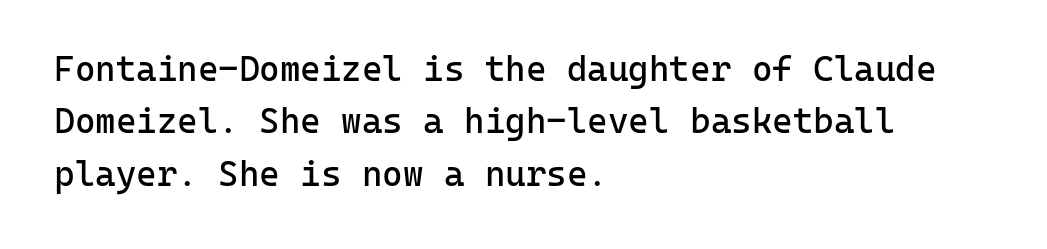
Q: Is the text bold? A: No.
Q: Is the text italic (slanted)? A: No, it is upright.
Q: Is the typeface a serif or a sans-serif typeface? A: Sans-serif.
Q: Is the text underlined? A: No.
Q: How is the paragraph aligned? A: Left-aligned.
Q: Is the spacing between letters normal or unusually wide? A: Normal.
Q: Is the spacing between lines tight, normal or loose? A: Normal.
Q: Width (condensed, normal, or wide)? A: Normal.
Q: Stroke contrast? A: Low.
Q: x-height? A: Medium.
Q: Monospaced? A: Yes.
